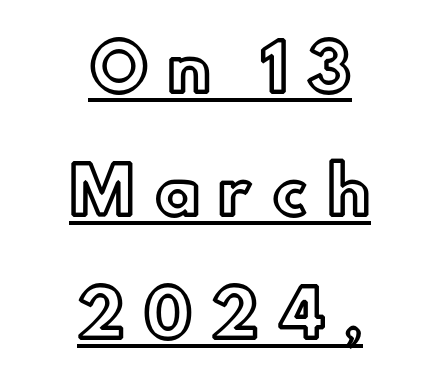
Q: Is the text italic (slanted)? A: No, it is upright.
Q: Is the text underlined? A: Yes.
Q: How is the paragraph aligned? A: Centered.
Q: Is the spacing between letters normal or unusually wide? A: Unusually wide.
Q: Is the spacing between lines tight, normal or loose? A: Loose.
Q: Width (condensed, normal, or wide)? A: Normal.
Q: x-height? A: Small.
Q: Monospaced? A: No.
